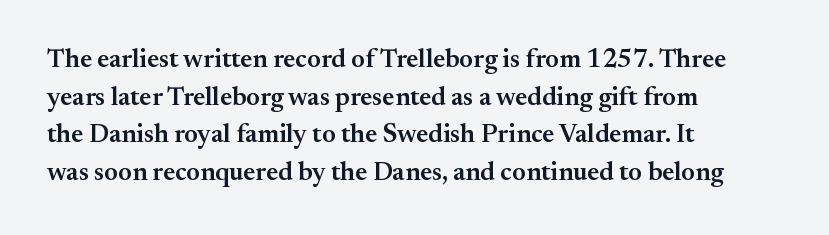
The image shows 26 px text type, upright; set left-aligned, normal line spacing (1.45x), normal letter spacing, not underlined.
